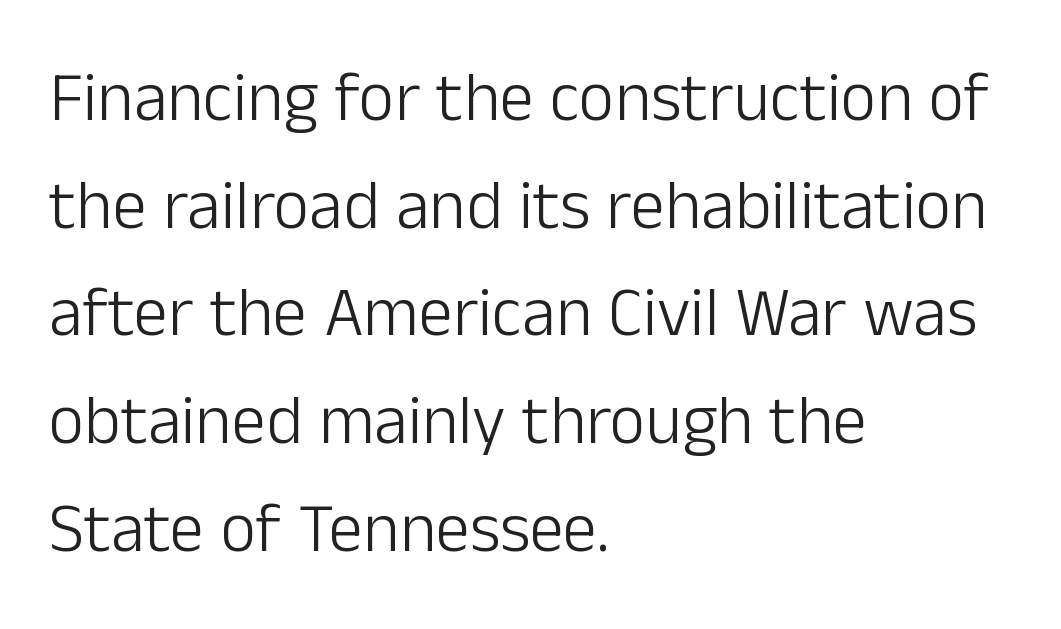
{"serif": "no", "italic": "no", "bold": "no", "weight": "light", "width": "normal", "stroke_contrast": "low", "x_height": "medium", "monospaced": "no", "underline": "no", "align": "left", "line_spacing": "normal", "line_spacing_ratio": 1.56, "letter_spacing": "normal", "letter_spacing_em": 0.0, "glyph_px": 69}
